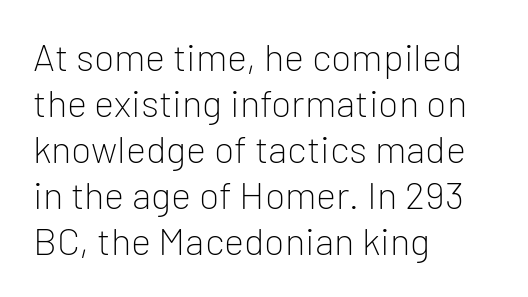
Q: Is the text bold? A: No.
Q: Is the text italic (slanted)? A: No, it is upright.
Q: Is the typeface a serif or a sans-serif typeface? A: Sans-serif.
Q: Is the text underlined? A: No.
Q: How is the paragraph aligned? A: Left-aligned.
Q: Is the spacing between letters normal or unusually wide? A: Normal.
Q: Width (condensed, normal, or wide)? A: Normal.
Q: Stroke contrast? A: Low.
Q: x-height? A: Medium.
Q: Monospaced? A: No.
